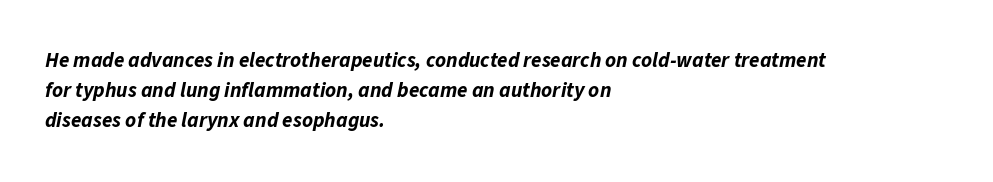
Slanted lettering throughout. Caption: standard tracking, unaltered. Normally led — the rows are evenly, conventionally spaced. The rendering uses a bold face; every stroke is thick and dark. Letters rest on an invisible, unmarked baseline.
